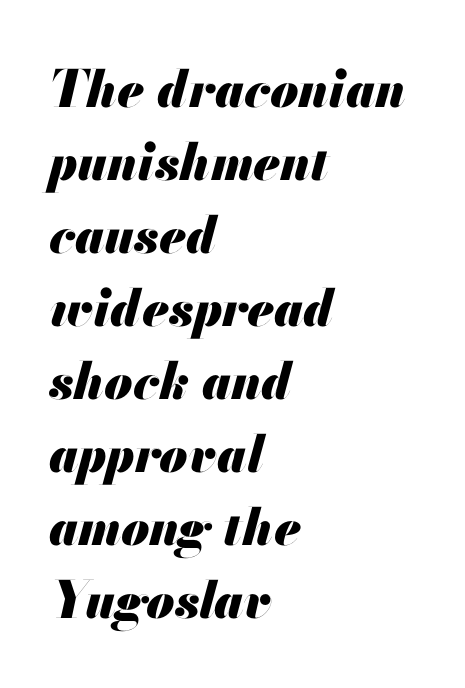
The image shows 51 px heavy type, italic (leaning right); set left-aligned, normal line spacing (1.43x), normal letter spacing, not underlined; medium stroke contrast and a small x-height.
